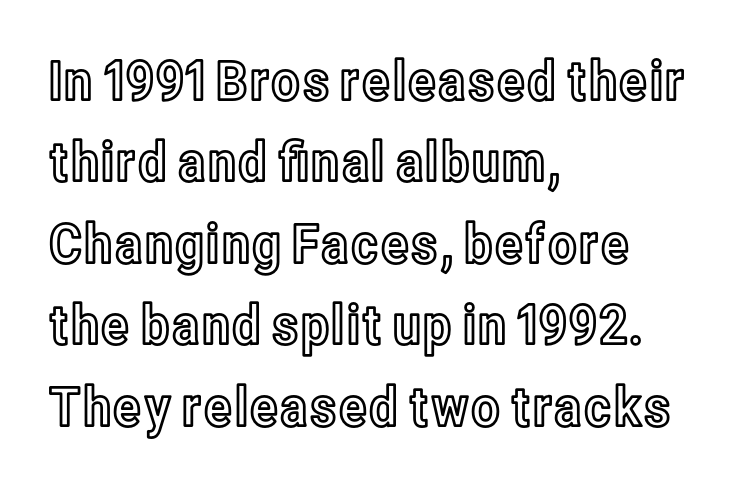
{"italic": "no", "width": "condensed", "x_height": "medium", "monospaced": "no", "underline": "no", "align": "left", "line_spacing": "normal", "line_spacing_ratio": 1.48, "letter_spacing": "normal", "letter_spacing_em": 0.0, "glyph_px": 55}
